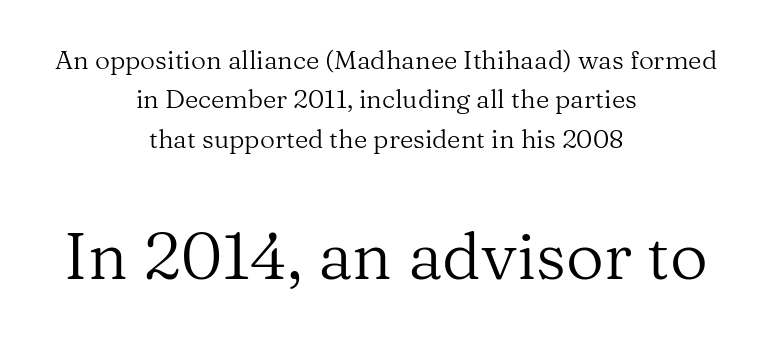
The image shows 66 px regular-weight serif type, upright; set centered, normal line spacing (1.51x), normal letter spacing, not underlined; the second (bottom) block is 2.54x larger; medium stroke contrast and a medium x-height.
